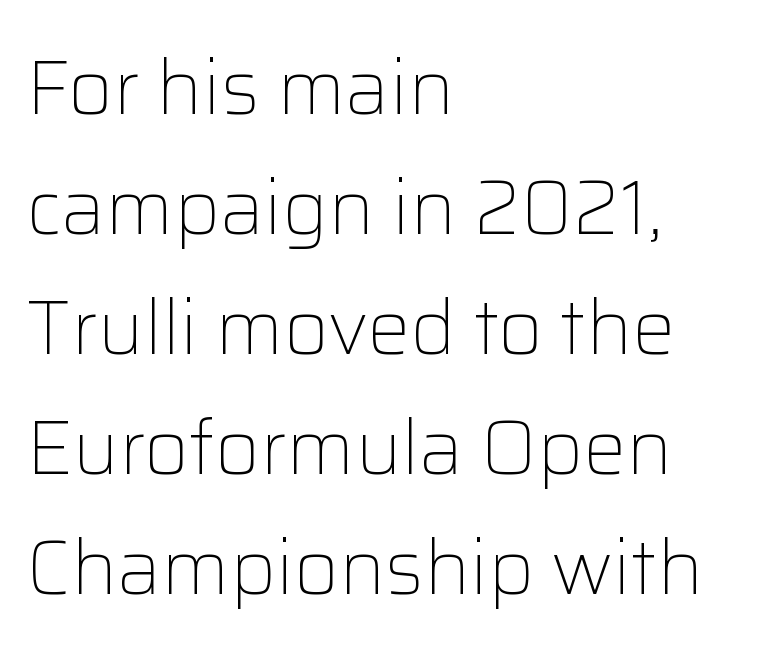
{"serif": "no", "italic": "no", "bold": "no", "weight": "light", "width": "normal", "stroke_contrast": "low", "x_height": "medium", "monospaced": "no", "underline": "no", "align": "left", "line_spacing": "normal", "line_spacing_ratio": 1.56, "letter_spacing": "normal", "letter_spacing_em": 0.0, "glyph_px": 77}
